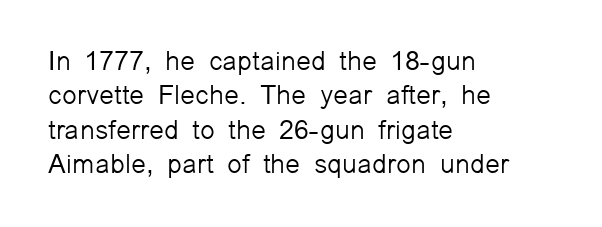
The image shows 27 px text type, upright; set left-aligned, normal line spacing (1.27x), normal letter spacing, not underlined.
